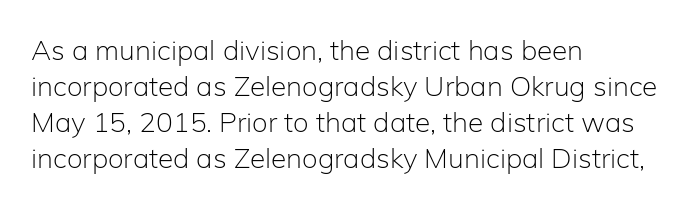
Q: Is the text bold? A: No.
Q: Is the text italic (slanted)? A: No, it is upright.
Q: Is the typeface a serif or a sans-serif typeface? A: Sans-serif.
Q: Is the text underlined? A: No.
Q: How is the paragraph aligned? A: Left-aligned.
Q: Is the spacing between letters normal or unusually wide? A: Normal.
Q: Is the spacing between lines tight, normal or loose? A: Normal.
Q: Width (condensed, normal, or wide)? A: Normal.
Q: Stroke contrast? A: Low.
Q: x-height? A: Medium.
Q: Monospaced? A: No.
